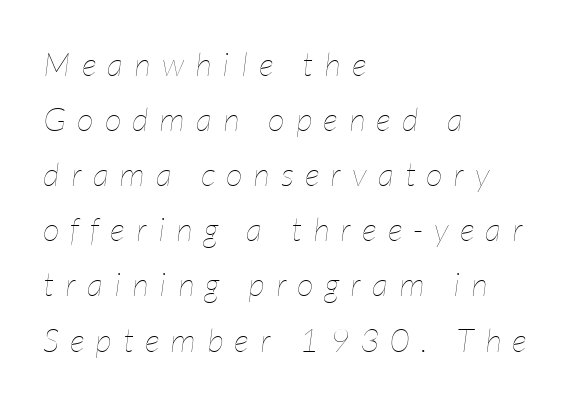
The image shows 33 px thin, condensed type, italic (leaning right); set left-aligned, normal line spacing (1.67x), unusually wide letter spacing (+0.34 em), not underlined; low stroke contrast and a medium x-height.
